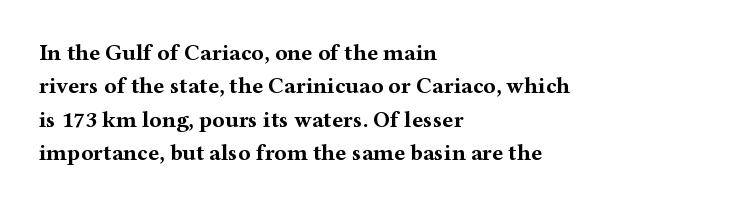
Q: Is the text bold? A: Yes.
Q: Is the text italic (slanted)? A: No, it is upright.
Q: Is the text underlined? A: No.
Q: How is the paragraph aligned? A: Left-aligned.
Q: Is the spacing between letters normal or unusually wide? A: Normal.
Q: Is the spacing between lines tight, normal or loose? A: Normal.
